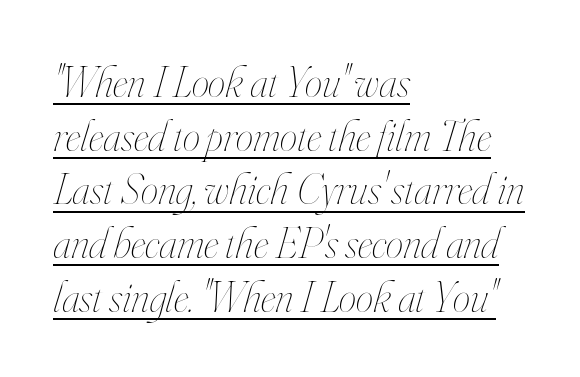
The paragraph has a hard left edge and a soft right edge. Does the lettering tilt? It does — this is italic. Emphasis is given by a line drawn under the lettering. Stem width sits at or under what a default text font uses. Nothing unusual about the tracking: characters are spaced as the font intends. The face used here is proportionally spaced, like ordinary book or web type.
